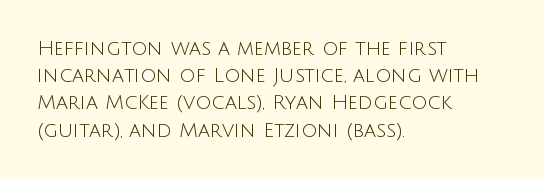
{"italic": "no", "bold": "no", "underline": "no", "align": "left", "line_spacing": "normal", "line_spacing_ratio": 1.36, "letter_spacing": "normal", "letter_spacing_em": 0.0, "glyph_px": 20}
